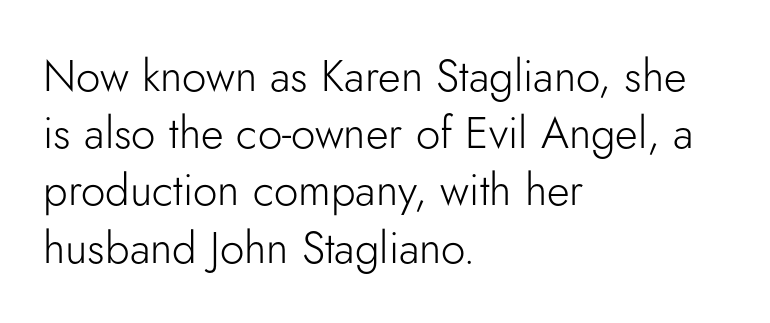
Beneath every word, the page is bare. Horizontal alignment here is leftward, the default for most running prose. Nobody touched the tracking dial on this one. Compared with typical paragraphs, the rows here are spaced about the same. You could not count columns in this text — the font is proportionally spaced.
